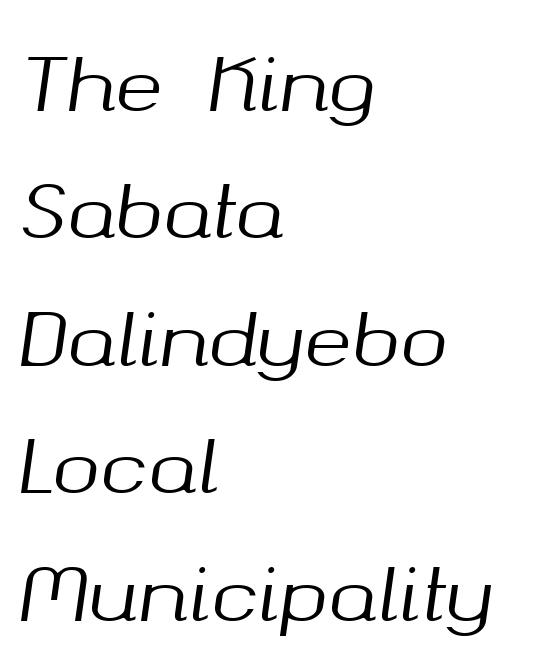
Proportional: the letters do not fall into vertical columns. Letters rest on an invisible, unmarked baseline. You can tell it's italic because the verticals aren't actually vertical. Is the block centered? No — it sits flush against the left margin. How are the letters spaced? Ordinarily, with no added tracking.
